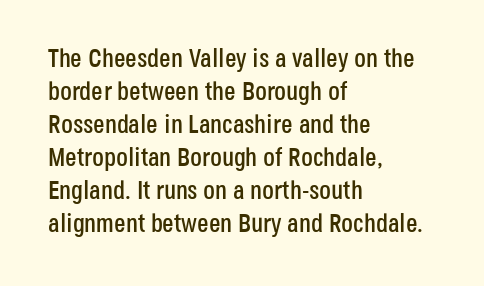
Q: Is the text italic (slanted)? A: No, it is upright.
Q: Is the text underlined? A: No.
Q: How is the paragraph aligned? A: Left-aligned.
Q: Is the spacing between letters normal or unusually wide? A: Normal.
Q: Is the spacing between lines tight, normal or loose? A: Normal.
